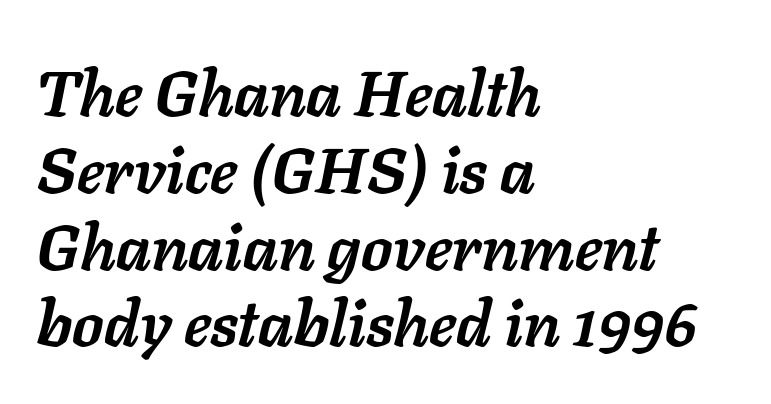
The image shows 64 px semibold type, italic (leaning right); set left-aligned, line spacing 1.2x, normal letter spacing, not underlined; low stroke contrast and a medium x-height.
